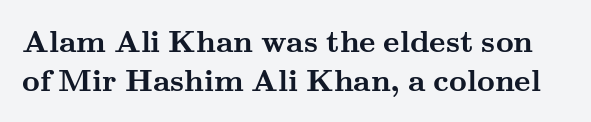
Q: Is the text bold? A: Yes.
Q: Is the text italic (slanted)? A: No, it is upright.
Q: Is the typeface a serif or a sans-serif typeface? A: Serif.
Q: Is the text underlined? A: No.
Q: Is the spacing between letters normal or unusually wide? A: Normal.
Q: Is the spacing between lines tight, normal or loose? A: Normal.
Q: Width (condensed, normal, or wide)? A: Wide.
Q: Stroke contrast? A: Medium.
Q: x-height? A: Small.
Q: Monospaced? A: No.
